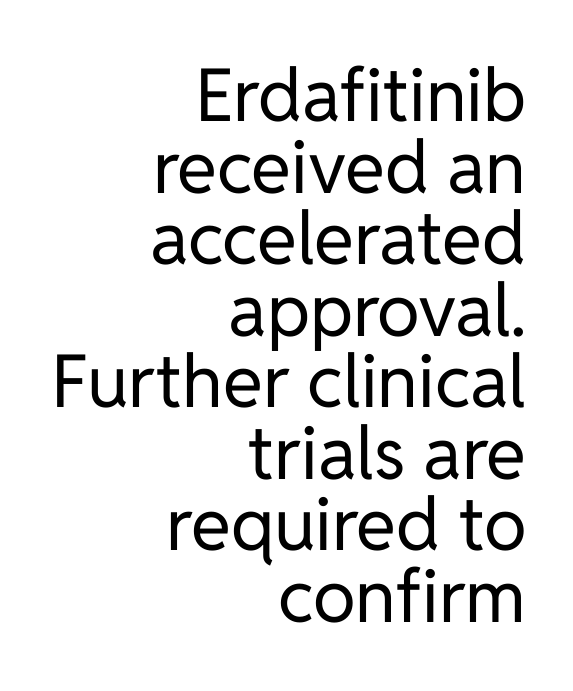
{"serif": "no", "italic": "no", "bold": "no", "weight": "regular", "width": "normal", "stroke_contrast": "low", "x_height": "medium", "monospaced": "no", "underline": "no", "align": "right", "line_spacing": "tight", "line_spacing_ratio": 0.98, "letter_spacing": "normal", "letter_spacing_em": 0.0, "glyph_px": 73}
